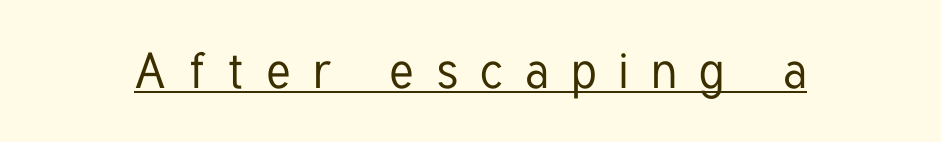
{"serif": "no", "italic": "no", "width": "condensed", "stroke_contrast": "low", "x_height": "medium", "monospaced": "no", "underline": "yes", "letter_spacing": "wide", "letter_spacing_em": 0.44, "glyph_px": 50}
